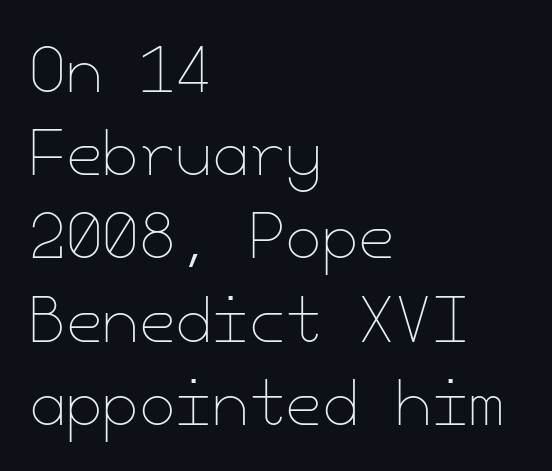
The typography opts for an upright posture over an oblique one. Letters rest on an invisible, unmarked baseline. This sample is left-justified, so line endings fall wherever the words run out. How would I describe the line gaps? Plain and ordinary. Words appear dense and cohesive because spacing is normal. Stroke thickness stays within the range of a standard reading face or lighter.
